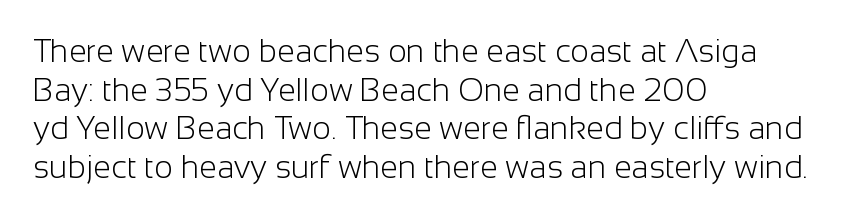
Q: Is the text bold? A: No.
Q: Is the text italic (slanted)? A: No, it is upright.
Q: Is the typeface a serif or a sans-serif typeface? A: Sans-serif.
Q: Is the text underlined? A: No.
Q: How is the paragraph aligned? A: Left-aligned.
Q: Is the spacing between letters normal or unusually wide? A: Normal.
Q: Width (condensed, normal, or wide)? A: Normal.
Q: Stroke contrast? A: Low.
Q: x-height? A: Medium.
Q: Monospaced? A: No.
